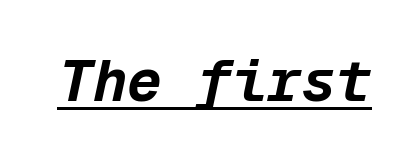
{"italic": "yes", "lean": "right", "slant_degrees": 12, "bold": "yes", "weight": "bold", "width": "normal", "stroke_contrast": "low", "x_height": "medium", "monospaced": "yes", "underline": "yes", "letter_spacing": "normal", "letter_spacing_em": 0.0, "glyph_px": 58}
